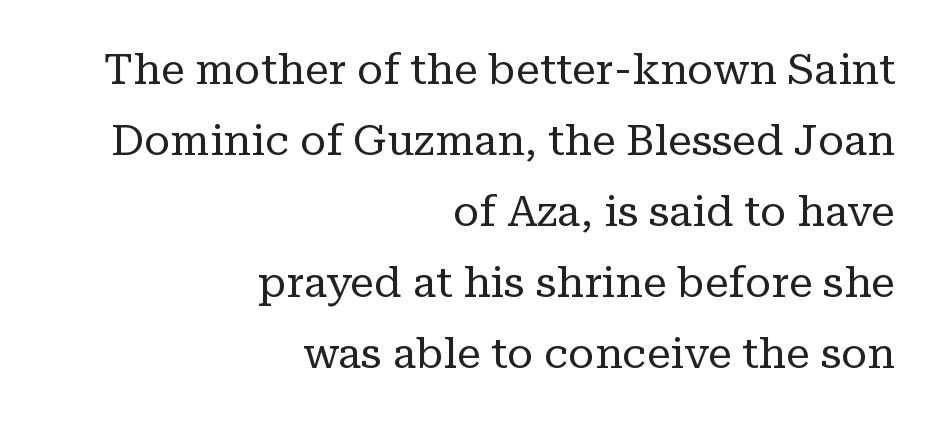
{"serif": "yes", "italic": "no", "bold": "no", "weight": "regular", "width": "normal", "stroke_contrast": "low", "x_height": "medium", "monospaced": "no", "underline": "no", "align": "right", "line_spacing": "normal", "line_spacing_ratio": 1.65, "letter_spacing": "normal", "letter_spacing_em": 0.0, "glyph_px": 43}
